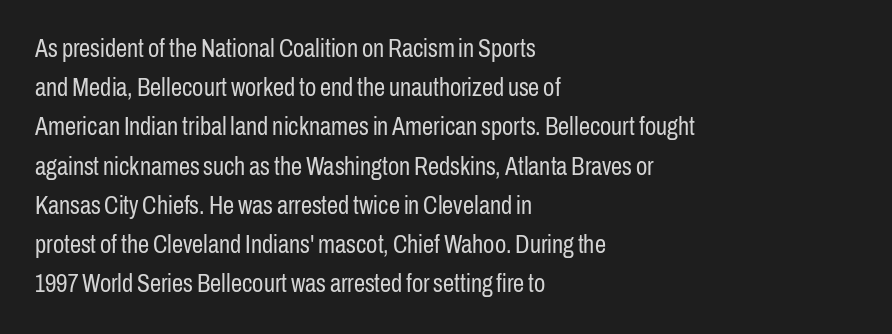
Is this a heavy cut? Hardly; it is regular or lighter. In CSS terms this would be text-align: left. Words appear dense and cohesive because spacing is normal. The gap between lines stays unmarked. Reading down the column, the eye jumps a familiar distance to each next line. This is roman type, the default non-slanted kind.
